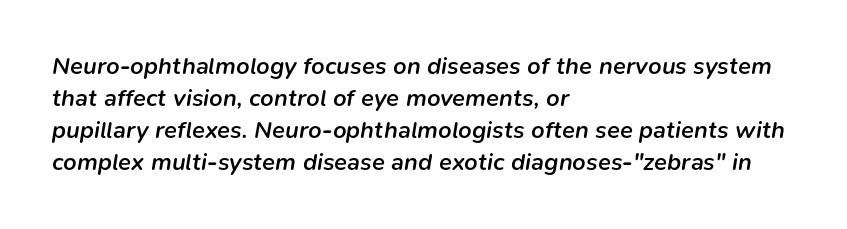
The image shows 24 px text type, italic (leaning right); set left-aligned, normal line spacing (1.33x), normal letter spacing, not underlined.
